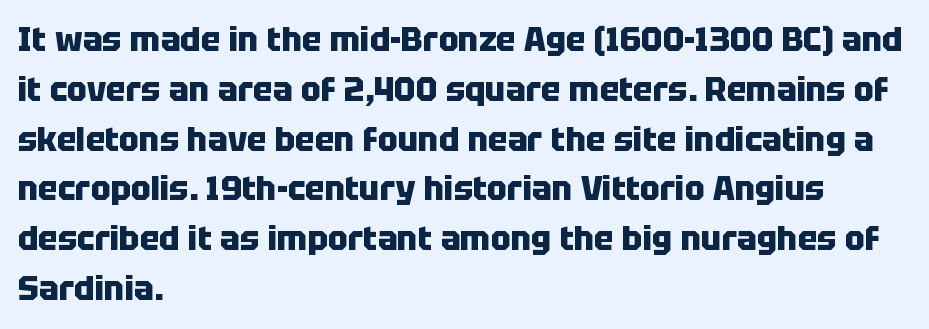
The glyphs are unaccompanied by any horizontal stroke below them. This is the regular roman posture of the typeface. Serif or sans? Sans — the stroke terminals are bare. The designer left line spacing at the default. Each letter keeps its own natural width here, so spacing adapts to shape. Alignment: flush left.
